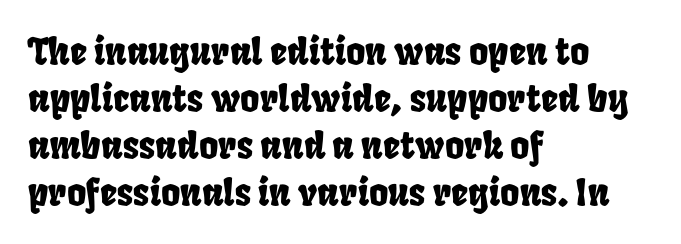
A clean baseline with only descenders dipping below it. Do the characters align in a grid? No, the font is proportional. Notice how the passage keeps a crisp vertical edge on the left only. Letter spacing: default. The rows are spaced the way most documents space them.
